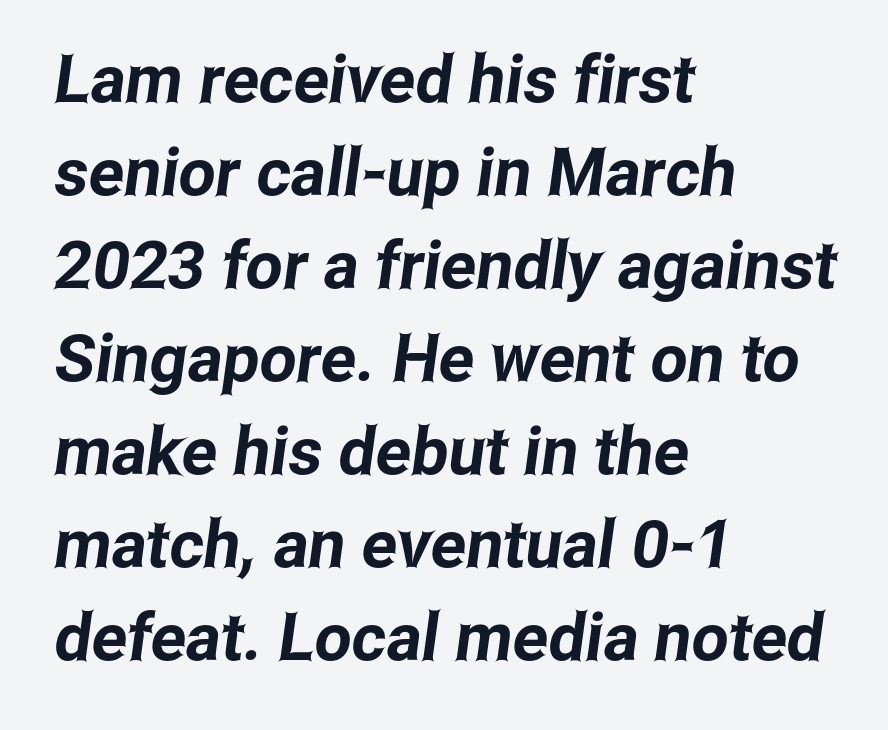
The image shows 66 px condensed sans-serif type; set left-aligned, normal line spacing (1.41x), normal letter spacing, not underlined; low stroke contrast and a medium x-height.
